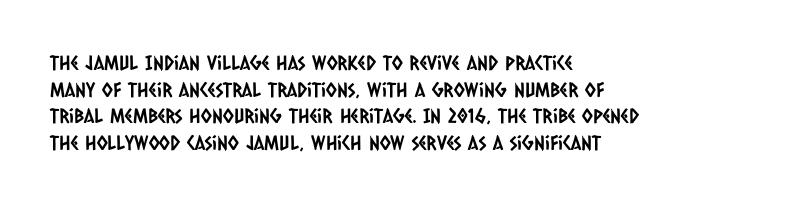
Q: Is the text underlined? A: No.
Q: How is the paragraph aligned? A: Left-aligned.
Q: Is the spacing between letters normal or unusually wide? A: Normal.
Q: Is the spacing between lines tight, normal or loose? A: Normal.
